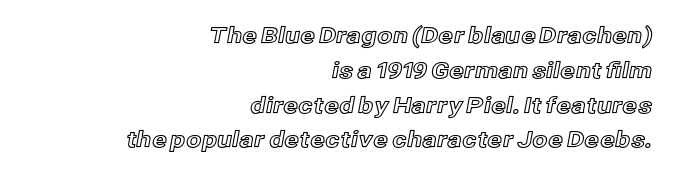
Compared with typical body copy, the letter spacing here is the same. The paragraph has a hard right edge and a soft left edge. This block has exactly the height ordinary leading produces. Words float on clear page, feet unadorned.
